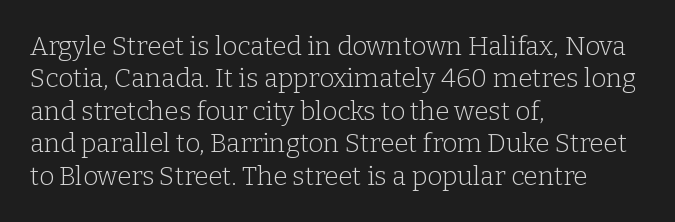
Line spacing here is normal. Nobody touched the tracking dial on this one. Quick note: underline off. Designer's note — italics off, roman on. The lines are quadded left.
